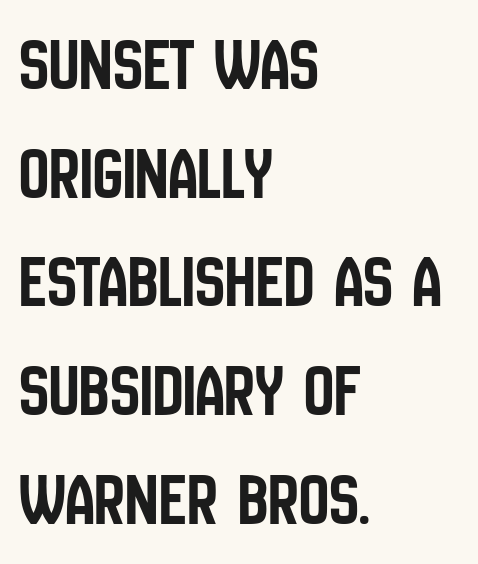
Underlining? Definitely not there. Is the letter spacing exaggerated? No — it looks like the ordinary default. One-word summary of the alignment: left. Rows of type keep a routine distance in the vertical direction. Serif or sans? Sans — the stroke terminals are bare. A roman cut, with each character standing at attention.
